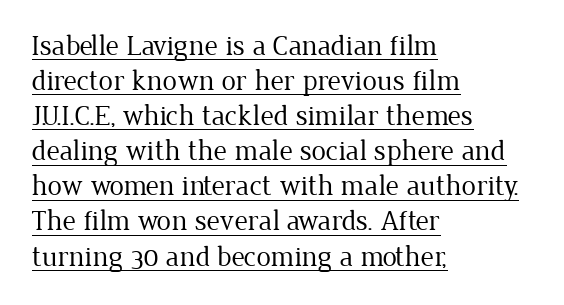
Q: Is the text bold? A: No.
Q: Is the text italic (slanted)? A: No, it is upright.
Q: Is the typeface a serif or a sans-serif typeface? A: Serif.
Q: Is the text underlined? A: Yes.
Q: How is the paragraph aligned? A: Left-aligned.
Q: Is the spacing between letters normal or unusually wide? A: Normal.
Q: Width (condensed, normal, or wide)? A: Normal.
Q: Stroke contrast? A: Low.
Q: x-height? A: Medium.
Q: Monospaced? A: No.
